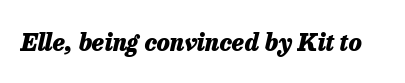
Q: Is the text bold? A: Yes.
Q: Is the text italic (slanted)? A: Yes, it leans right by about 13 degrees.
Q: Is the text underlined? A: No.
Q: Is the spacing between letters normal or unusually wide? A: Normal.
